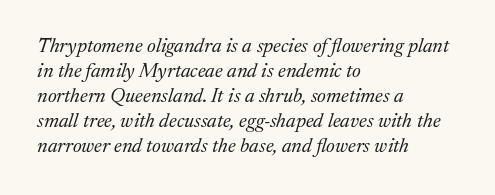
Q: Is the text bold? A: No.
Q: Is the text italic (slanted)? A: Yes, it leans right by about 17 degrees.
Q: Is the text underlined? A: No.
Q: How is the paragraph aligned? A: Left-aligned.
Q: Is the spacing between letters normal or unusually wide? A: Normal.
Q: Is the spacing between lines tight, normal or loose? A: Normal.
